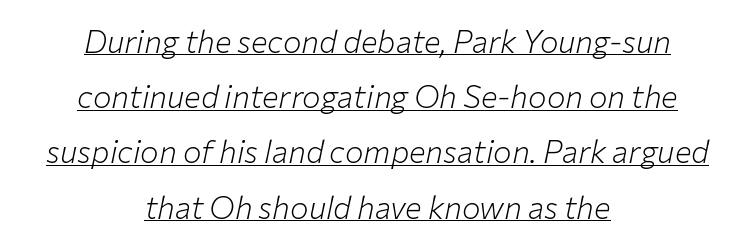
{"italic": "yes", "lean": "right", "slant_degrees": 12, "bold": "no", "weight": "light", "width": "normal", "stroke_contrast": "low", "x_height": "medium", "monospaced": "no", "underline": "yes", "align": "center", "line_spacing_ratio": 1.78, "letter_spacing": "normal", "letter_spacing_em": 0.0, "glyph_px": 31}
